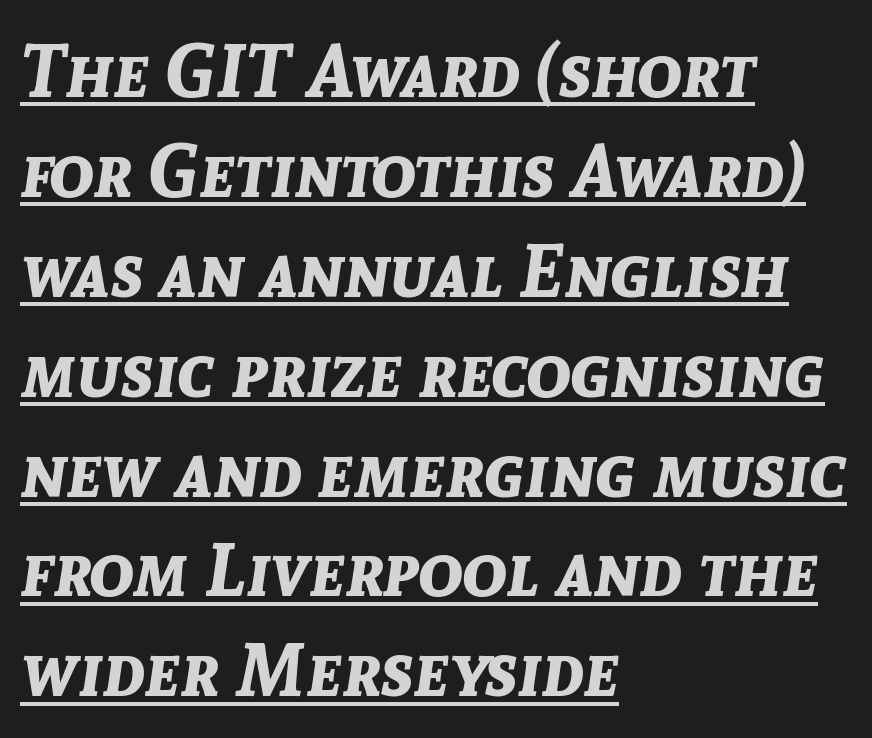
{"italic": "yes", "lean": "right", "slant_degrees": 8, "bold": "yes", "weight": "bold", "width": "normal", "stroke_contrast": "low", "x_height": "medium", "monospaced": "no", "underline": "yes", "align": "left", "line_spacing": "normal", "line_spacing_ratio": 1.35, "letter_spacing": "normal", "letter_spacing_em": 0.0, "glyph_px": 74}
